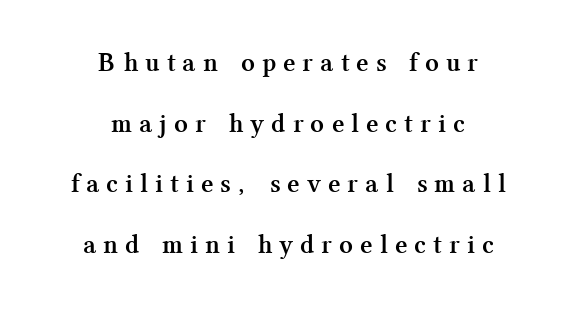
{"italic": "no", "bold": "yes", "underline": "no", "align": "center", "line_spacing": "loose", "line_spacing_ratio": 2.25, "letter_spacing": "wide", "letter_spacing_em": 0.34, "glyph_px": 27}
